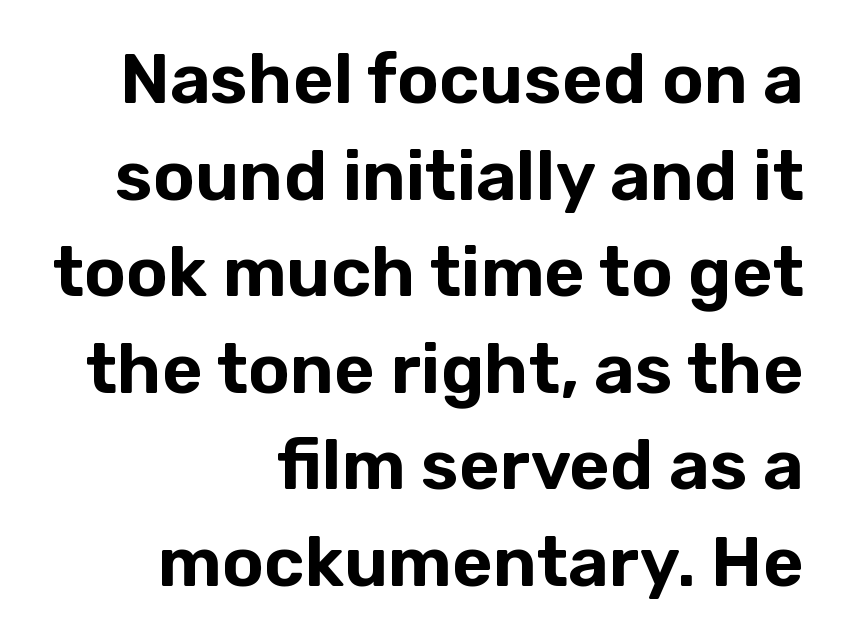
A typesetter would call this leading conventional body-copy spacing. Alignment: flush right. This sample has the flowing, uneven cadence of proportional lettering. The type sits square on the baseline with zero lean. Grotesque or geometric, the face here clearly has no serifs.
